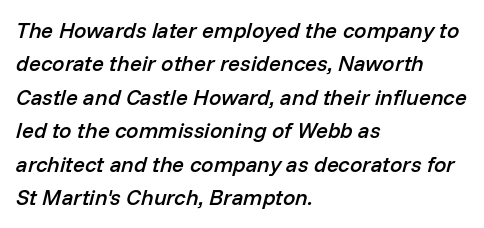
Glance below the letters and you will spot only blank space. This sample keeps an unexceptional amount of space between lines. The rendering anchors every line to the left-hand side. Words appear dense and cohesive because spacing is normal. In terms of posture, this sample is oblique. Slightly chunky letters — semibold, I'd say, not full bold.
